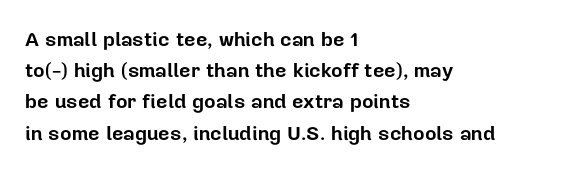
Beneath every word, the page is bare. The letterforms sit shoulder to shoulder at normal distance. The typesetter chose a ragged-right arrangement here. What weight is shown? A full bold with thick strokes.
